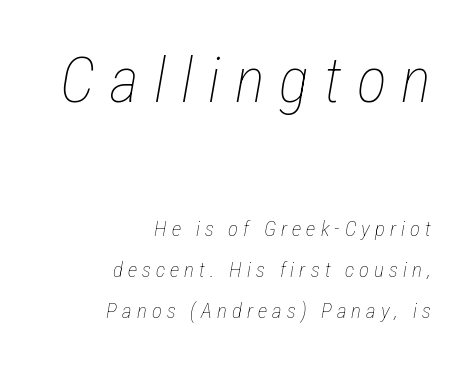
Block one is the big one; block two sits smaller underneath. All the whitespace from short lines collects on the left. Quick note: interline space is abundant. Underline: absent. No extra ink here — the face is not bold.
